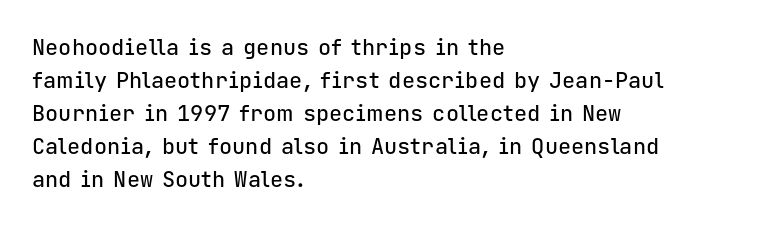
Q: Is the text italic (slanted)? A: No, it is upright.
Q: Is the text underlined? A: No.
Q: How is the paragraph aligned? A: Left-aligned.
Q: Is the spacing between letters normal or unusually wide? A: Normal.
Q: Is the spacing between lines tight, normal or loose? A: Normal.
